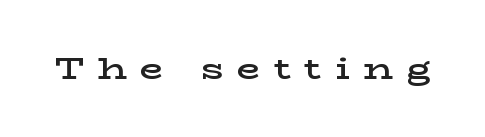
Q: Is the text bold? A: Semi-bold.
Q: Is the text italic (slanted)? A: No, it is upright.
Q: Is the typeface a serif or a sans-serif typeface? A: Serif.
Q: Is the text underlined? A: No.
Q: Is the spacing between letters normal or unusually wide? A: Unusually wide.
Q: Width (condensed, normal, or wide)? A: Wide.
Q: Stroke contrast? A: Low.
Q: x-height? A: Medium.
Q: Monospaced? A: No.
